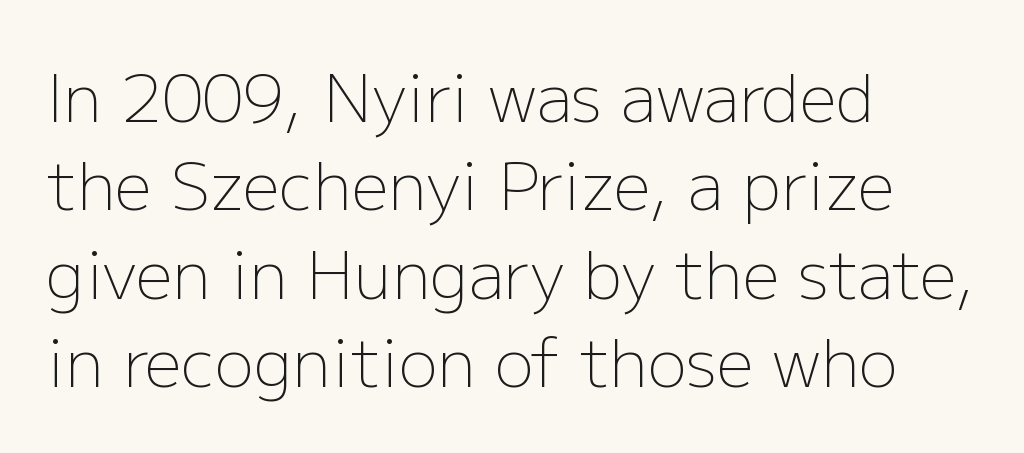
{"serif": "no", "italic": "no", "bold": "no", "weight": "light", "width": "normal", "stroke_contrast": "low", "x_height": "medium", "monospaced": "no", "underline": "no", "align": "left", "line_spacing": "normal", "line_spacing_ratio": 1.36, "letter_spacing": "normal", "letter_spacing_em": 0.0, "glyph_px": 65}
